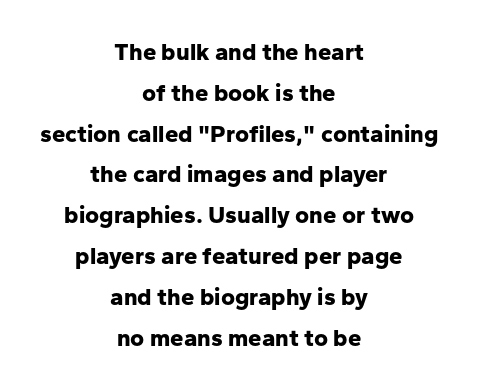
The image shows 24 px bold type, upright; set centered, normal line spacing (1.7x), normal letter spacing, not underlined.
